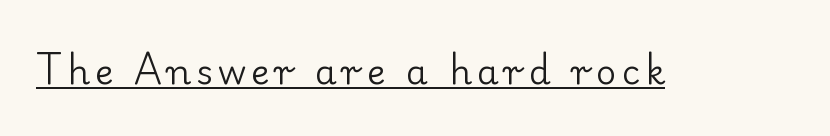
The image shows 35 px regular-weight serif type, upright; set underlined; low stroke contrast and a small x-height.
